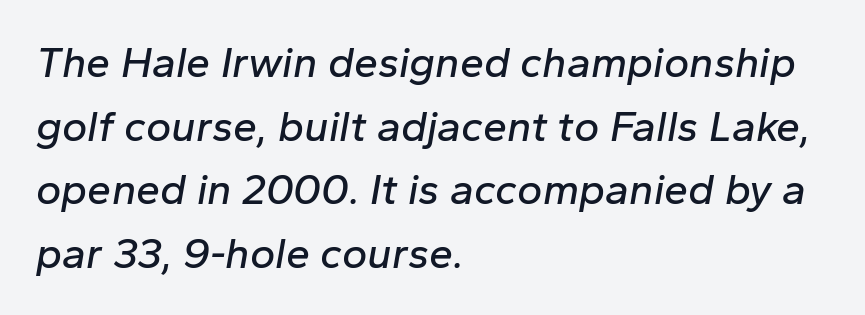
Honestly, the letter spacing is just normal — you wouldn't notice it. The paragraph shown leans on its left margin. The letters are slanted; this is an italic face. Honestly, there is no underline to notice here at all. Spacing verdict: proportional, widths tailored to each character.
